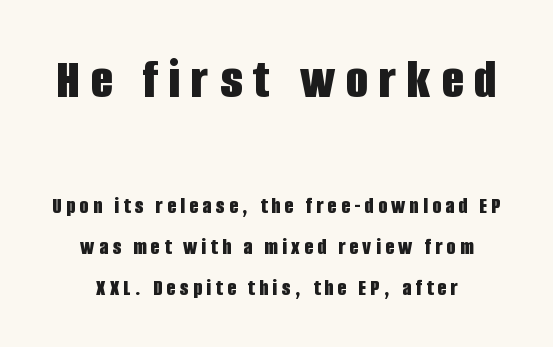
The image shows 57 px bold, condensed sans-serif type, upright; set centered, line spacing 1.78x, not underlined; the first (top) block is 2.48x larger; low stroke contrast and a large x-height.
